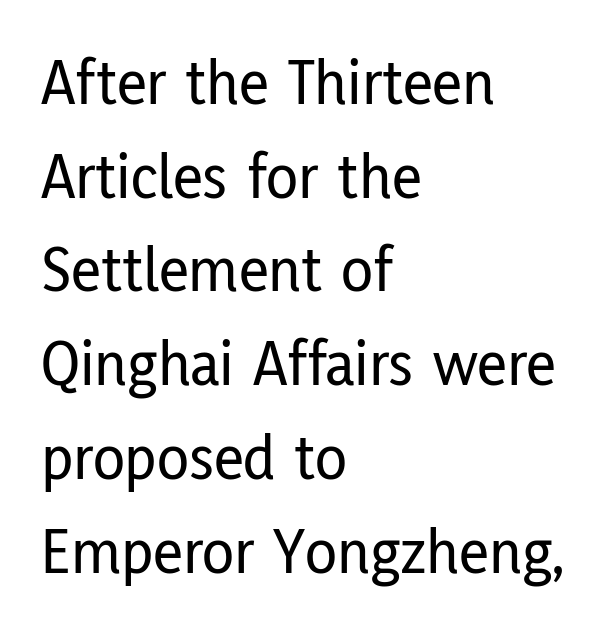
Q: Is the text italic (slanted)? A: No, it is upright.
Q: Is the typeface a serif or a sans-serif typeface? A: Sans-serif.
Q: Is the text underlined? A: No.
Q: How is the paragraph aligned? A: Left-aligned.
Q: Is the spacing between letters normal or unusually wide? A: Normal.
Q: Is the spacing between lines tight, normal or loose? A: Normal.
Q: Width (condensed, normal, or wide)? A: Condensed.
Q: Stroke contrast? A: Low.
Q: x-height? A: Medium.
Q: Monospaced? A: No.
